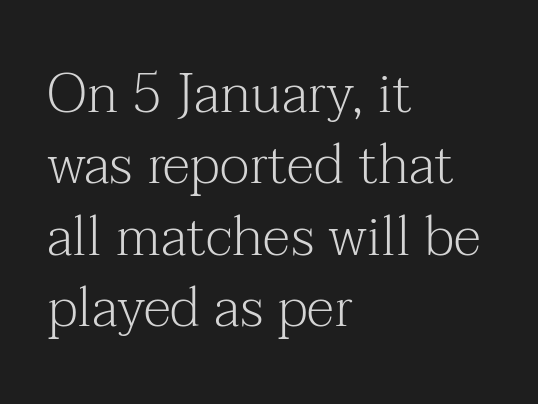
The typography opts for an upright posture over an oblique one. Every row of glyphs begins at an identical x-position on the left. Caption: standard tracking, unaltered. Letterform terminals end in serifs throughout the passage. Interline gaps are of average width in this sample. Descenders are the only things crossing below the line.
